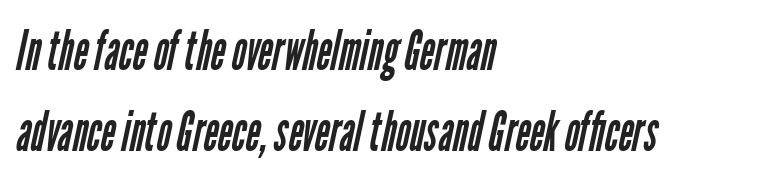
The image shows 56 px regular-weight, condensed sans-serif type; set left-aligned, normal line spacing (1.44x), normal letter spacing, not underlined; low stroke contrast and a medium x-height.
